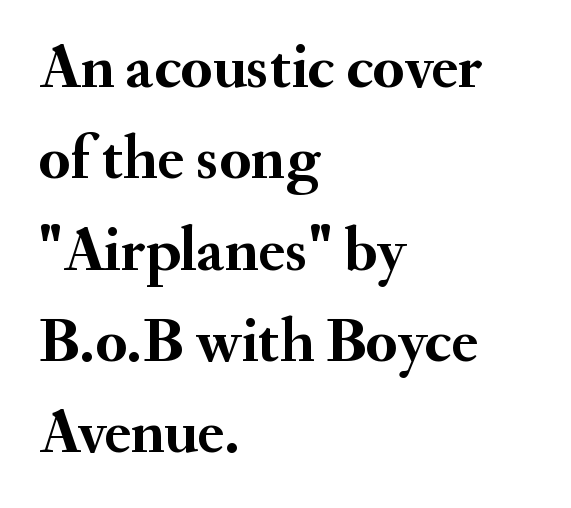
{"serif": "yes", "italic": "no", "bold": "yes", "weight": "semibold", "width": "normal", "stroke_contrast": "medium", "x_height": "small", "monospaced": "no", "underline": "no", "align": "left", "line_spacing": "normal", "line_spacing_ratio": 1.45, "letter_spacing": "normal", "letter_spacing_em": 0.0, "glyph_px": 63}
